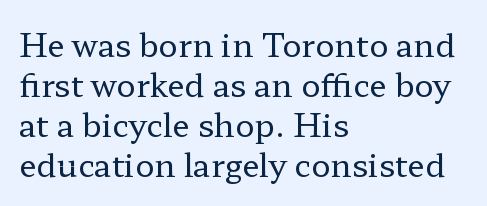
{"serif": "yes", "italic": "no", "bold": "no", "weight": "regular", "width": "wide", "stroke_contrast": "low", "x_height": "medium", "monospaced": "no", "underline": "no", "align": "left", "line_spacing": "normal", "line_spacing_ratio": 1.25, "letter_spacing": "normal", "letter_spacing_em": 0.0, "glyph_px": 32}
